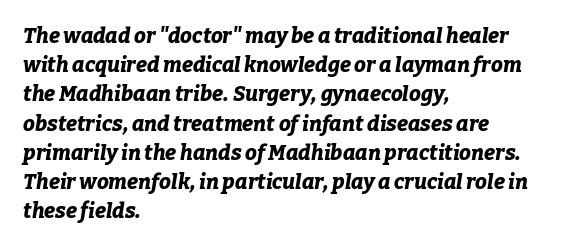
The image shows 21 px bold type, italic (leaning right); set left-aligned, normal line spacing (1.39x), normal letter spacing, not underlined.
